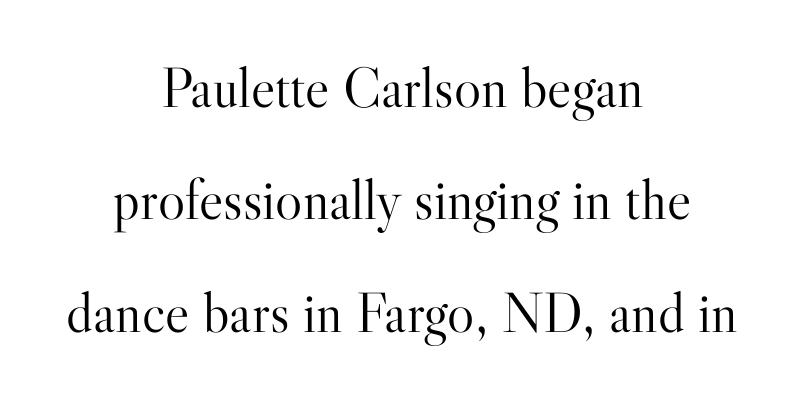
The image shows 57 px light serif type, upright; set centered, loose line spacing (1.97x), normal letter spacing, not underlined; high stroke contrast and a small x-height.
